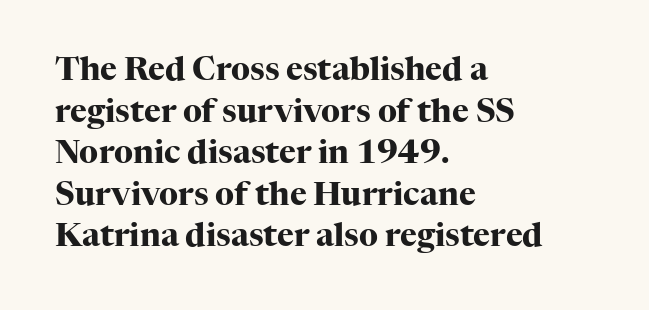
The image shows 32 px heavy serif type, upright; set left-aligned, normal line spacing (1.3x), normal letter spacing, not underlined; high stroke contrast and a medium x-height.
